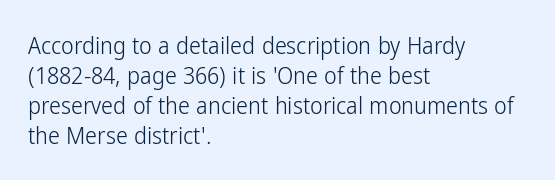
The image shows 24 px text type, upright; set left-aligned, normal line spacing (1.25x), normal letter spacing, not underlined.
